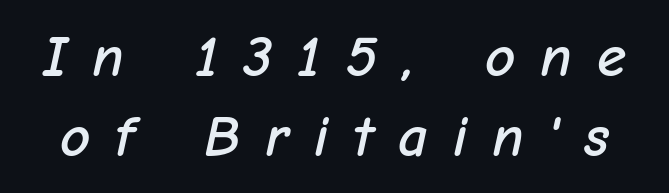
The image shows 59 px text type, italic (leaning right); set normal line spacing (1.35x), unusually wide letter spacing (+0.42 em), not underlined; low stroke contrast and a medium x-height.
